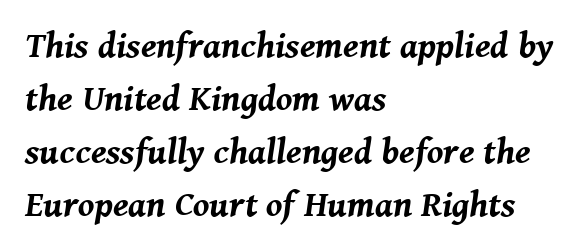
The image shows 36 px bold type, italic (leaning right); set left-aligned, normal line spacing (1.47x), normal letter spacing, not underlined; medium stroke contrast and a medium x-height.
